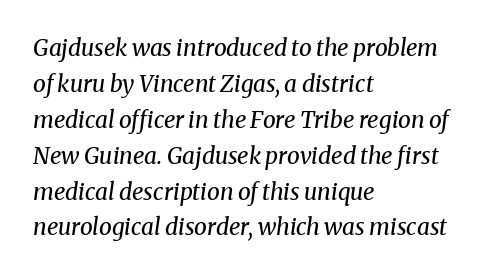
The image shows 23 px text type, italic (leaning right); set left-aligned, normal line spacing (1.56x), normal letter spacing, not underlined.
